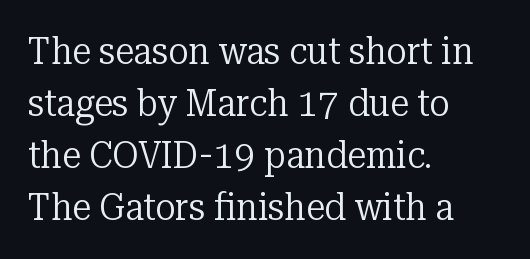
The image shows 38 px regular-weight serif type, upright; set left-aligned, normal line spacing (1.37x), normal letter spacing, not underlined; low stroke contrast and a medium x-height.
